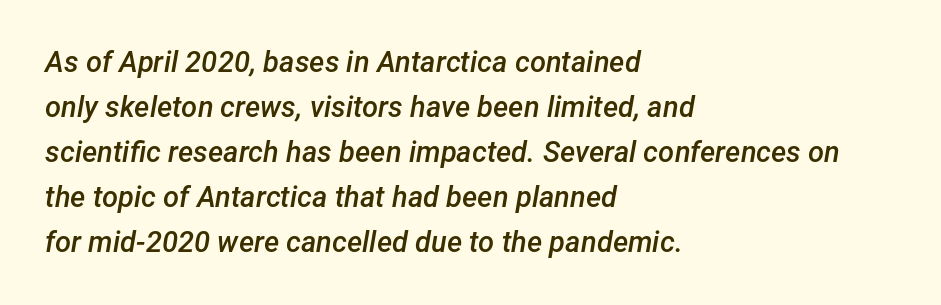
{"italic": "yes", "lean": "right", "slant_degrees": 12, "bold": "semi", "weight": "semibold", "width": "normal", "stroke_contrast": "low", "x_height": "medium", "monospaced": "no", "underline": "no", "align": "left", "line_spacing": "normal", "line_spacing_ratio": 1.55, "letter_spacing": "normal", "letter_spacing_em": 0.0, "glyph_px": 29}
